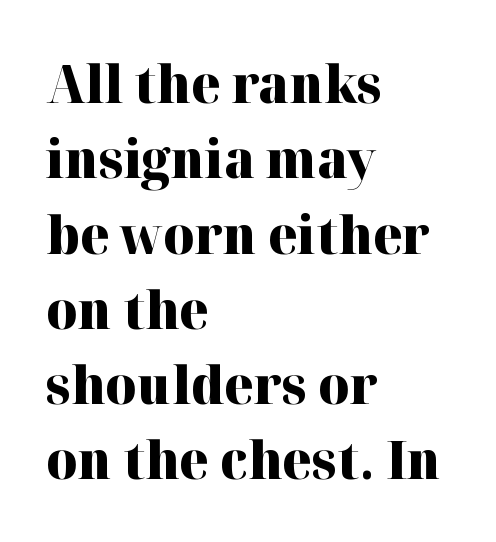
{"serif": "yes", "italic": "no", "bold": "yes", "weight": "heavy", "width": "normal", "stroke_contrast": "high", "x_height": "medium", "monospaced": "no", "underline": "no", "align": "left", "line_spacing": "normal", "line_spacing_ratio": 1.42, "letter_spacing": "normal", "letter_spacing_em": 0.0, "glyph_px": 53}
